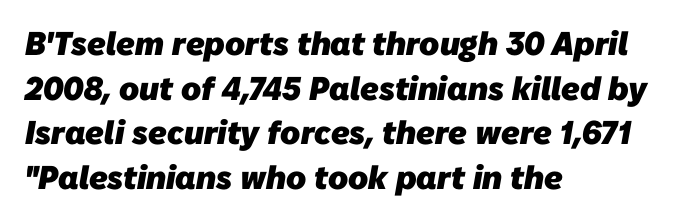
The image shows 33 px heavy sans-serif type; set left-aligned, normal line spacing (1.35x), normal letter spacing, not underlined; low stroke contrast and a medium x-height.
